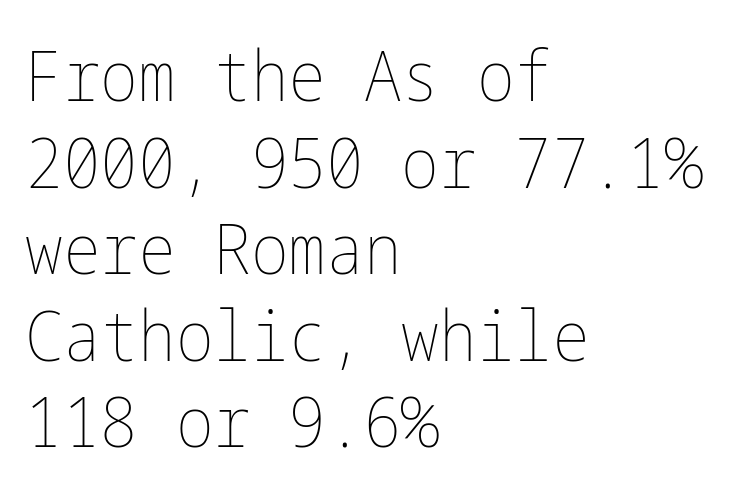
Q: Is the text bold? A: No.
Q: Is the text italic (slanted)? A: No, it is upright.
Q: Is the text underlined? A: No.
Q: How is the paragraph aligned? A: Left-aligned.
Q: Is the spacing between letters normal or unusually wide? A: Normal.
Q: Width (condensed, normal, or wide)? A: Condensed.
Q: Stroke contrast? A: Low.
Q: x-height? A: Medium.
